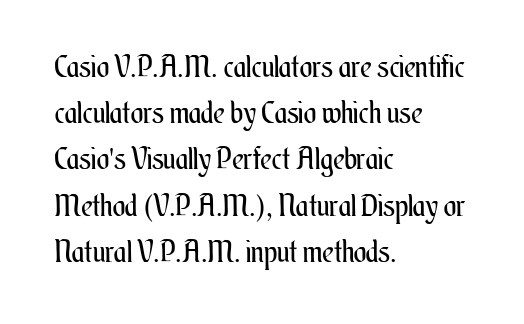
{"italic": "no", "bold": "no", "weight": "regular", "width": "condensed", "stroke_contrast": "medium", "x_height": "small", "monospaced": "no", "underline": "no", "align": "left", "line_spacing": "normal", "line_spacing_ratio": 1.54, "letter_spacing": "normal", "letter_spacing_em": 0.0, "glyph_px": 30}
